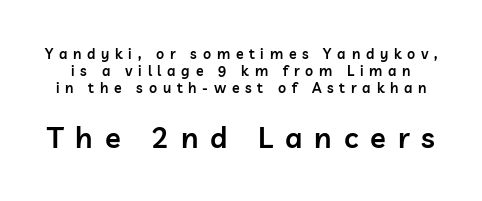
What weight is shown? A semibold, between regular and bold. Check under the words: just untouched page. Look at the glyph heights: the lower group is clearly the bigger setting. Serif or sans? Sans — the stroke terminals are bare. Spacing between characters has been opened up far beyond the box default.
